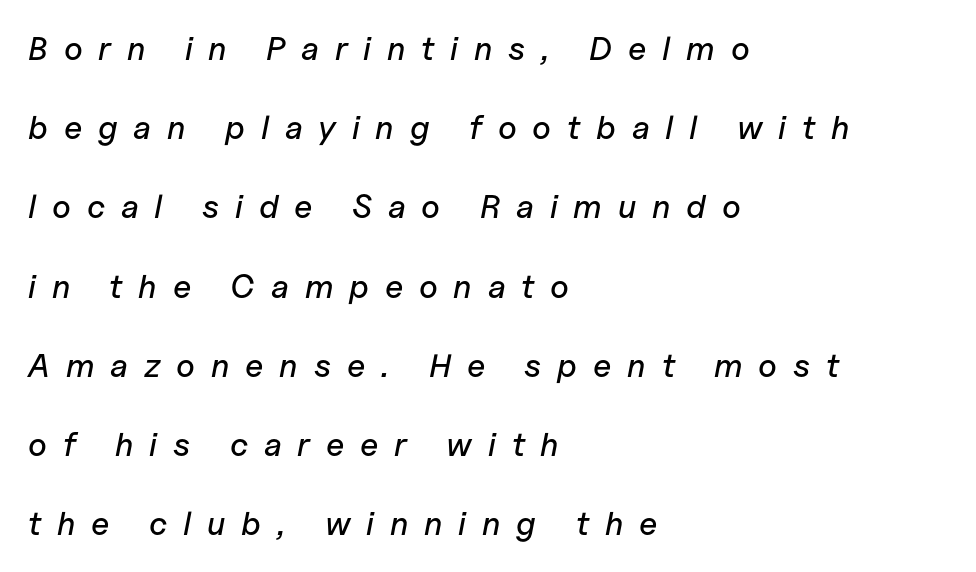
No word sits above an underline. Proportional: the letters do not fall into vertical columns. The font's italic variant was chosen for this text. What's the leading like? Stretched, with rows far apart. This rendering widens character spacing well past its baseline value. In CSS terms this would be text-align: left.
